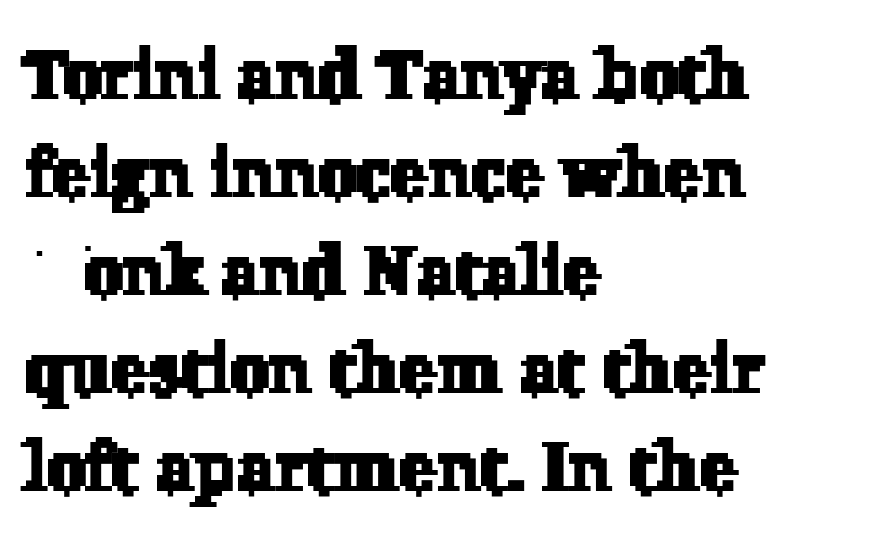
Check under the words: just untouched page. This block has exactly the height ordinary leading produces. The type is set solid horizontally, with unmodified tracking. The letters advance in unequal steps, a hallmark of proportional type. Little horizontal feet cap the strokes, marking this as serif type. Leftover space on each line is placed entirely after the last word.
